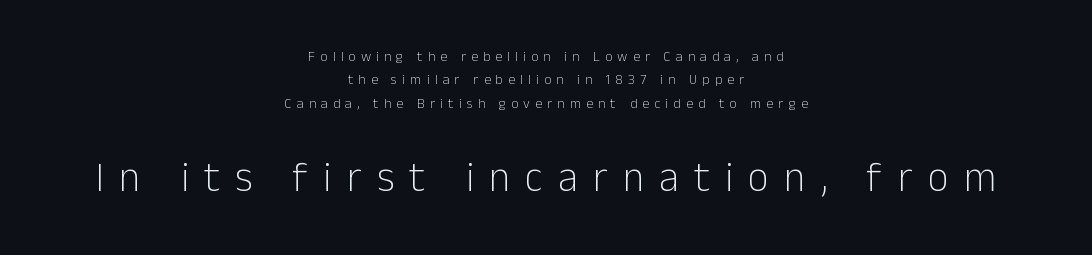
Letter spacing: wide. This sample keeps an unexceptional amount of space between lines. The type sits square on the baseline with zero lean. The rendering uses natural spacing where letterforms have individual widths. Does the copy run flush right? No — it is centered line by line.
